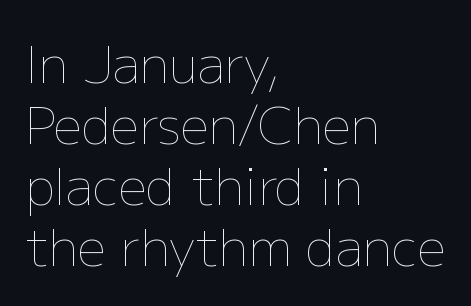
Q: Is the text bold? A: No.
Q: Is the text italic (slanted)? A: No, it is upright.
Q: Is the text underlined? A: No.
Q: How is the paragraph aligned? A: Left-aligned.
Q: Is the spacing between letters normal or unusually wide? A: Normal.
Q: Width (condensed, normal, or wide)? A: Normal.
Q: Stroke contrast? A: Low.
Q: x-height? A: Medium.
Q: Monospaced? A: No.
